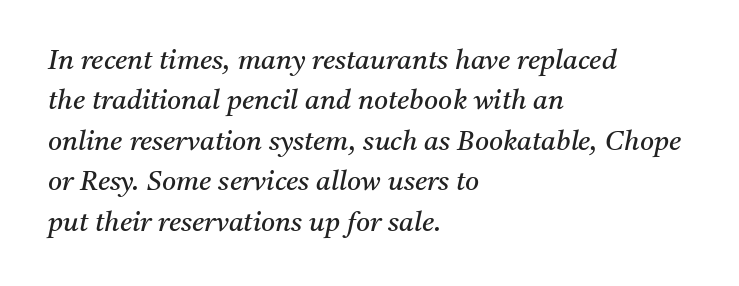
{"italic": "yes", "lean": "right", "slant_degrees": 11, "bold": "no", "underline": "no", "align": "left", "line_spacing": "normal", "line_spacing_ratio": 1.5, "letter_spacing": "normal", "letter_spacing_em": 0.0, "glyph_px": 27}
